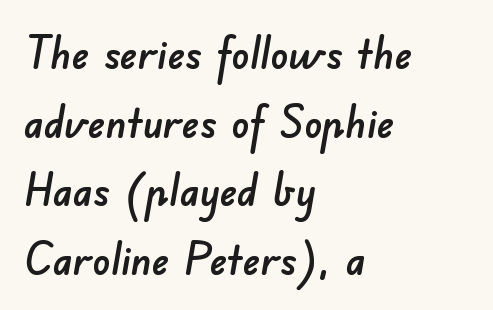
The image shows 44 px sans-serif type; set left-aligned, normal line spacing (1.56x), normal letter spacing, not underlined; low stroke contrast and a small x-height.
